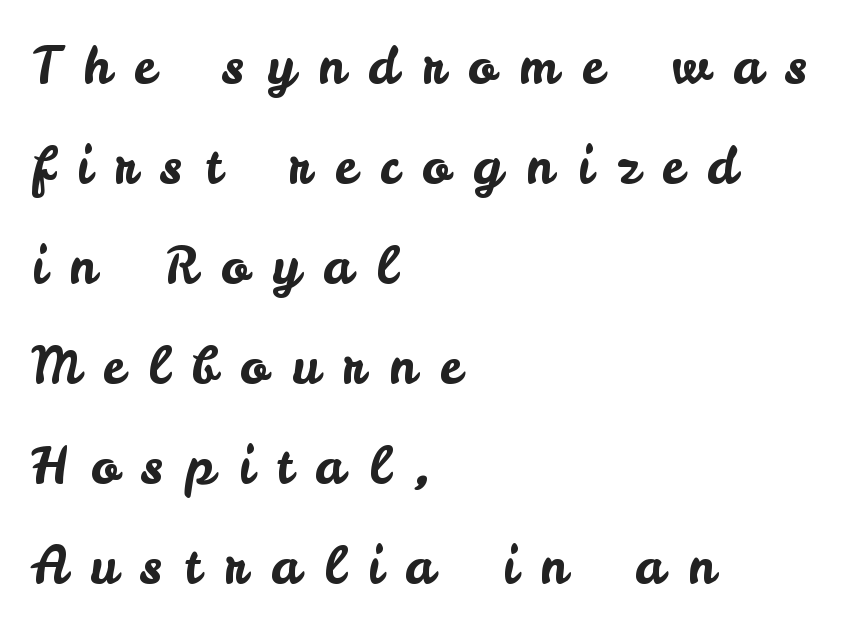
The image shows 51 px sans-serif type; set left-aligned, loose line spacing (1.96x), unusually wide letter spacing (+0.46 em), not underlined; low stroke contrast and a small x-height.
